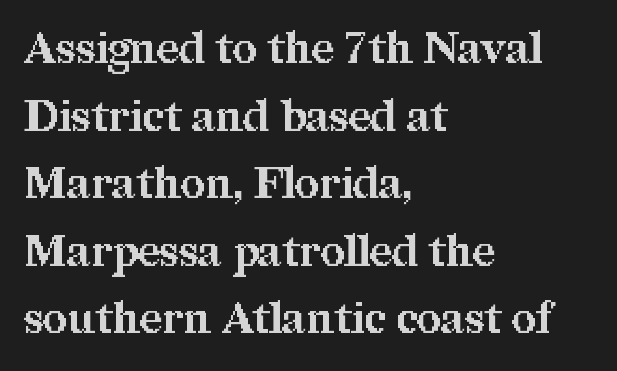
The image shows 43 px bold serif type, upright; set left-aligned, normal line spacing (1.57x), normal letter spacing, not underlined; medium stroke contrast and a medium x-height.
